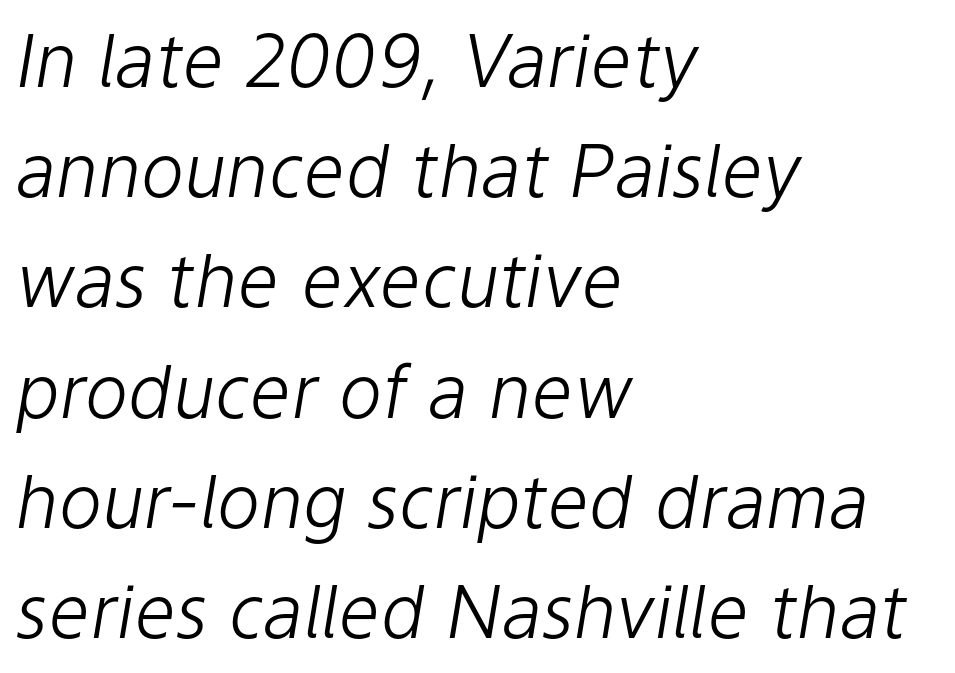
Q: Is the text bold? A: No.
Q: Is the text italic (slanted)? A: Yes, it leans right by about 9 degrees.
Q: Is the text underlined? A: No.
Q: How is the paragraph aligned? A: Left-aligned.
Q: Is the spacing between letters normal or unusually wide? A: Normal.
Q: Is the spacing between lines tight, normal or loose? A: Normal.
Q: Width (condensed, normal, or wide)? A: Normal.
Q: Stroke contrast? A: Low.
Q: x-height? A: Medium.
Q: Monospaced? A: No.
